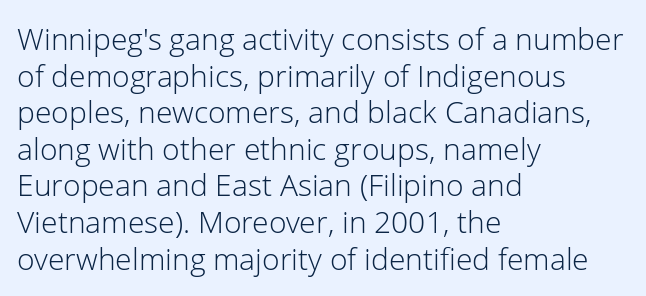
{"serif": "no", "italic": "no", "bold": "no", "weight": "light", "width": "normal", "stroke_contrast": "low", "x_height": "medium", "monospaced": "no", "underline": "no", "align": "left", "line_spacing_ratio": 1.22, "letter_spacing": "normal", "letter_spacing_em": 0.0, "glyph_px": 30}
